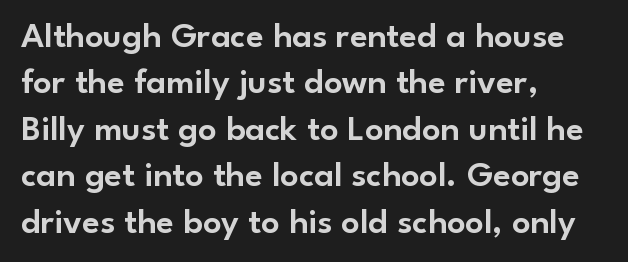
{"serif": "no", "italic": "no", "width": "normal", "stroke_contrast": "low", "x_height": "small", "monospaced": "no", "underline": "no", "align": "left", "line_spacing": "normal", "line_spacing_ratio": 1.29, "letter_spacing": "normal", "letter_spacing_em": 0.0, "glyph_px": 36}
